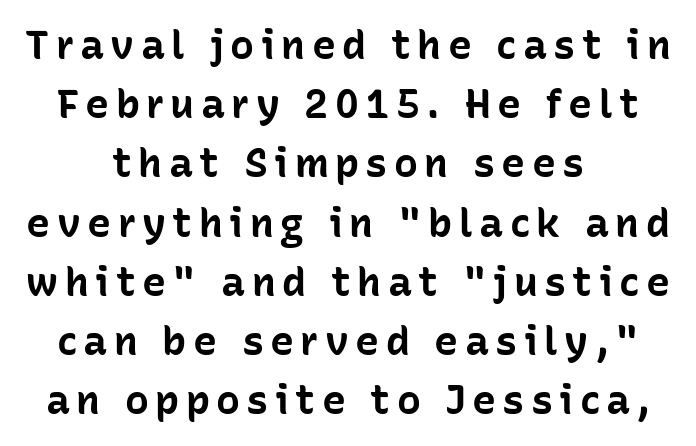
A typesetter would call this leading conventional body-copy spacing. The paragraph shown floats in the horizontal middle. This is heavy type, rendered in bold. What kind of face is this? One without serifs — a sans.
